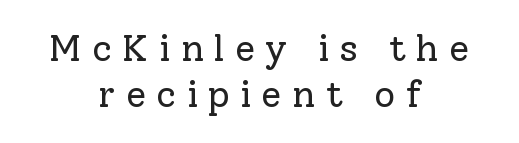
This rendering uses center alignment, leaving both contours irregular but symmetric. You could only call the tracking loose — the letters float apart. When letters stand straight like this, we call the style roman or upright. The designer left line spacing at the default. This rendering employs a face with finishing strokes, i.e., a serif.
